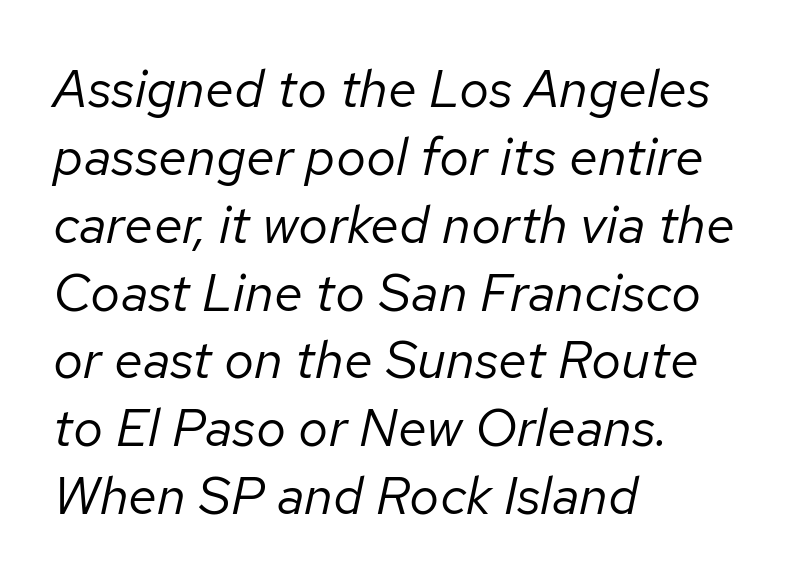
{"italic": "yes", "lean": "right", "slant_degrees": 12, "bold": "no", "weight": "regular", "width": "normal", "stroke_contrast": "low", "x_height": "medium", "monospaced": "no", "underline": "no", "align": "left", "line_spacing": "normal", "line_spacing_ratio": 1.28, "letter_spacing": "normal", "letter_spacing_em": 0.0, "glyph_px": 53}
